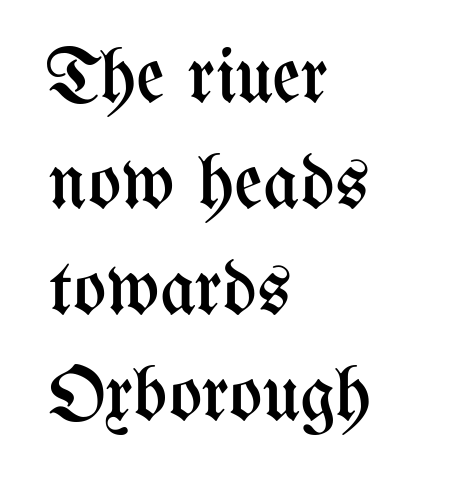
{"italic": "no", "bold": "no", "weight": "regular", "width": "condensed", "stroke_contrast": "medium", "x_height": "medium", "monospaced": "no", "underline": "no", "align": "left", "line_spacing": "normal", "line_spacing_ratio": 1.36, "letter_spacing": "normal", "letter_spacing_em": 0.0, "glyph_px": 78}
